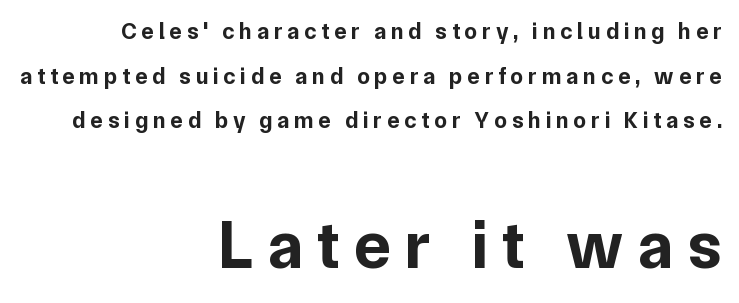
Q: Is the text bold? A: Yes.
Q: Is the text italic (slanted)? A: No, it is upright.
Q: Is the typeface a serif or a sans-serif typeface? A: Sans-serif.
Q: Is the text underlined? A: No.
Q: How is the paragraph aligned? A: Right-aligned.
Q: Is the spacing between letters normal or unusually wide? A: Unusually wide.
Q: Is the spacing between lines tight, normal or loose? A: Loose.
Q: Which block of text is set in a larger size, the first (top) or the second (bottom)? A: The second (bottom) one.
Q: Width (condensed, normal, or wide)? A: Normal.
Q: Stroke contrast? A: Low.
Q: x-height? A: Medium.
Q: Monospaced? A: No.
